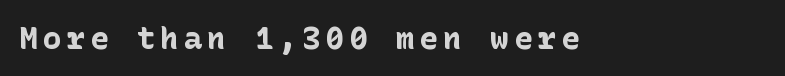
Q: Is the text bold? A: Yes.
Q: Is the text italic (slanted)? A: No, it is upright.
Q: Is the typeface a serif or a sans-serif typeface? A: Sans-serif.
Q: Is the text underlined? A: No.
Q: Width (condensed, normal, or wide)? A: Normal.
Q: Stroke contrast? A: Low.
Q: x-height? A: Medium.
